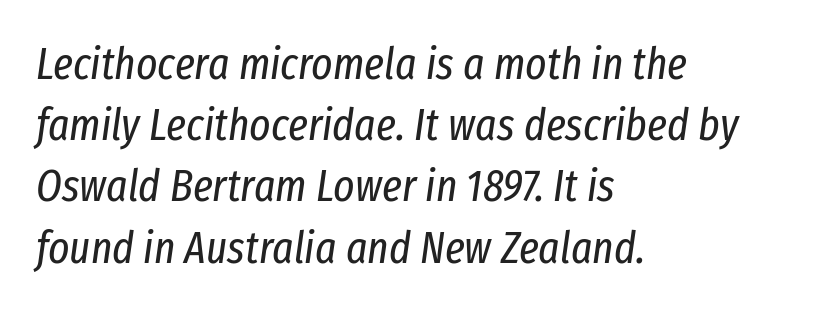
Vertical spacing — default. Stroke thickness stays within the range of a standard reading face or lighter. This rendering leaves character spacing at its baseline value. Left-aligned paragraph, ragged on the right. The specimen omits any rule beneath the text block's lines.
